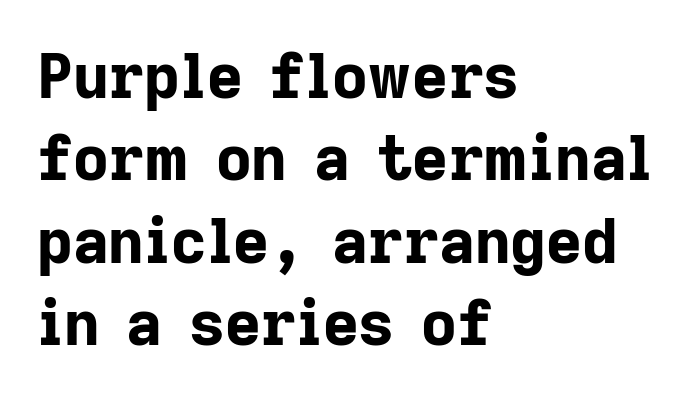
The image shows 62 px bold sans-serif type, upright; set left-aligned, normal line spacing (1.33x), normal letter spacing, not underlined; low stroke contrast and a medium x-height.
